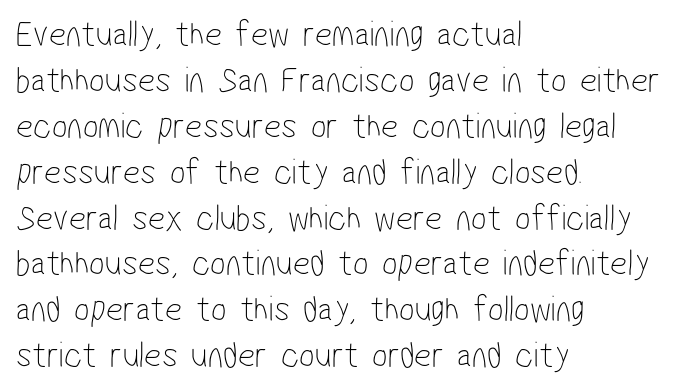
{"serif": "no", "bold": "no", "weight": "thin", "width": "condensed", "stroke_contrast": "low", "x_height": "medium", "monospaced": "no", "underline": "no", "align": "left", "line_spacing_ratio": 1.24, "letter_spacing": "normal", "letter_spacing_em": 0.0, "glyph_px": 37}
